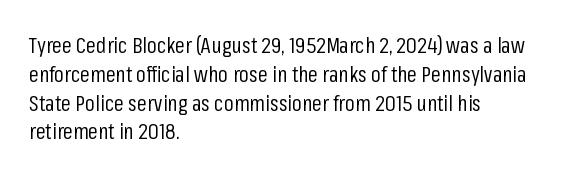
{"italic": "no", "bold": "no", "underline": "no", "align": "left", "line_spacing": "normal", "line_spacing_ratio": 1.31, "letter_spacing": "normal", "letter_spacing_em": 0.0, "glyph_px": 22}
